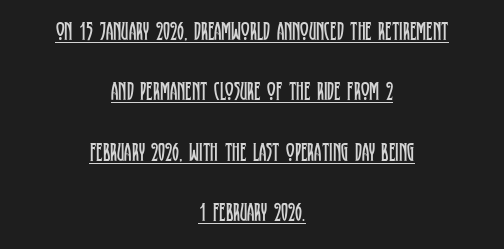
Q: Is the text bold? A: No.
Q: Is the text italic (slanted)? A: No, it is upright.
Q: Is the text underlined? A: Yes.
Q: How is the paragraph aligned? A: Centered.
Q: Is the spacing between letters normal or unusually wide? A: Normal.
Q: Is the spacing between lines tight, normal or loose? A: Loose.
